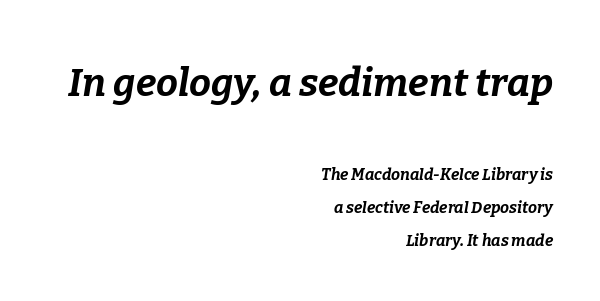
Q: Is the text bold? A: Yes.
Q: Is the text italic (slanted)? A: Yes, it leans right by about 9 degrees.
Q: Is the text underlined? A: No.
Q: How is the paragraph aligned? A: Right-aligned.
Q: Is the spacing between letters normal or unusually wide? A: Normal.
Q: Is the spacing between lines tight, normal or loose? A: Loose.
Q: Which block of text is set in a larger size, the first (top) or the second (bottom)? A: The first (top) one.
Q: Width (condensed, normal, or wide)? A: Normal.
Q: Stroke contrast? A: Low.
Q: x-height? A: Medium.
Q: Monospaced? A: No.
